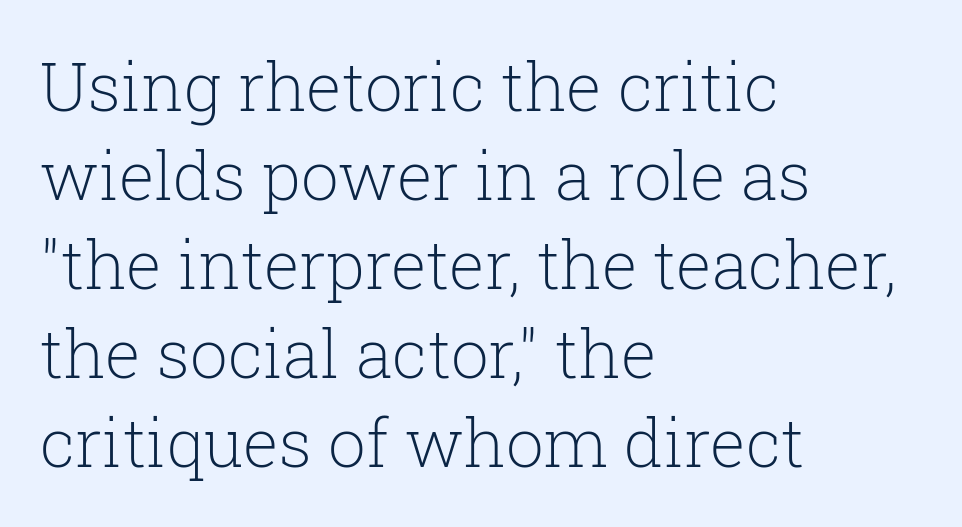
{"serif": "yes", "italic": "no", "bold": "no", "weight": "light", "width": "normal", "stroke_contrast": "low", "x_height": "medium", "monospaced": "no", "underline": "no", "align": "left", "line_spacing": "normal", "line_spacing_ratio": 1.33, "letter_spacing": "normal", "letter_spacing_em": 0.0, "glyph_px": 67}
